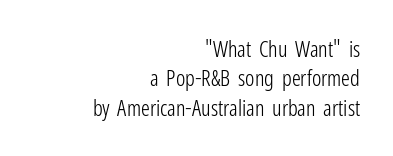
Q: Is the text bold? A: No.
Q: Is the text italic (slanted)? A: No, it is upright.
Q: Is the text underlined? A: No.
Q: How is the paragraph aligned? A: Right-aligned.
Q: Is the spacing between letters normal or unusually wide? A: Normal.
Q: Is the spacing between lines tight, normal or loose? A: Normal.
